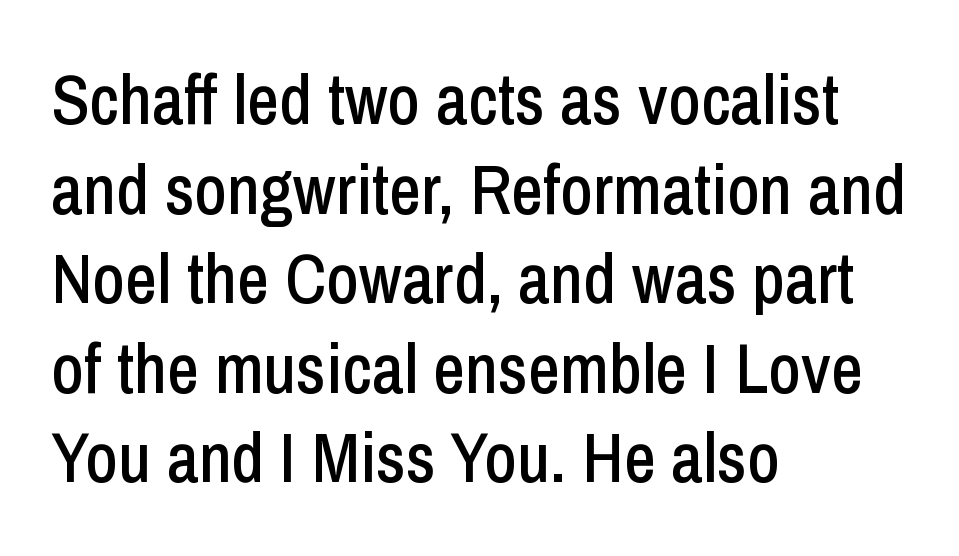
Q: Is the text italic (slanted)? A: No, it is upright.
Q: Is the typeface a serif or a sans-serif typeface? A: Sans-serif.
Q: Is the text underlined? A: No.
Q: How is the paragraph aligned? A: Left-aligned.
Q: Is the spacing between letters normal or unusually wide? A: Normal.
Q: Is the spacing between lines tight, normal or loose? A: Normal.
Q: Width (condensed, normal, or wide)? A: Condensed.
Q: Stroke contrast? A: Low.
Q: x-height? A: Medium.
Q: Monospaced? A: No.
